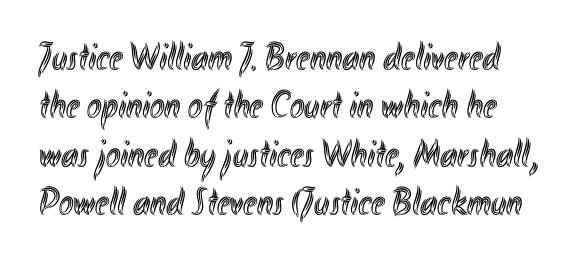
Q: Is the text italic (slanted)? A: Yes.
Q: Is the text underlined? A: No.
Q: How is the paragraph aligned? A: Left-aligned.
Q: Is the spacing between letters normal or unusually wide? A: Normal.
Q: Width (condensed, normal, or wide)? A: Condensed.
Q: x-height? A: Small.
Q: Monospaced? A: No.
